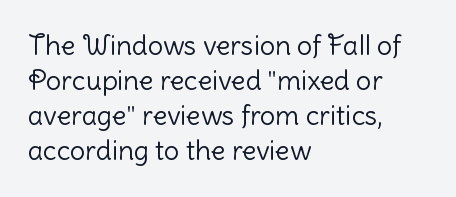
The image shows 27 px text type, upright; set left-aligned, normal line spacing (1.3x), normal letter spacing, not underlined.
